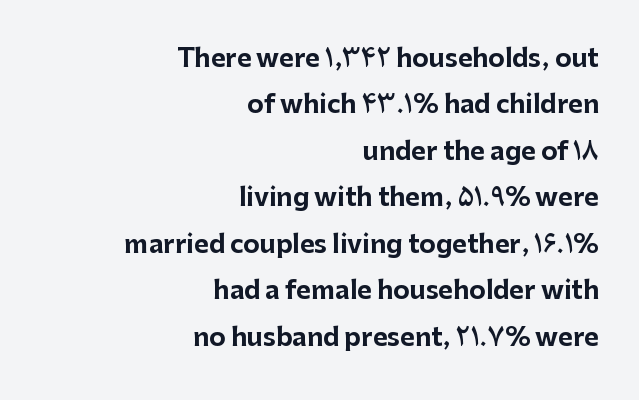
The image shows 25 px bold type, upright; set right-aligned, line spacing 1.86x, normal letter spacing, not underlined.
